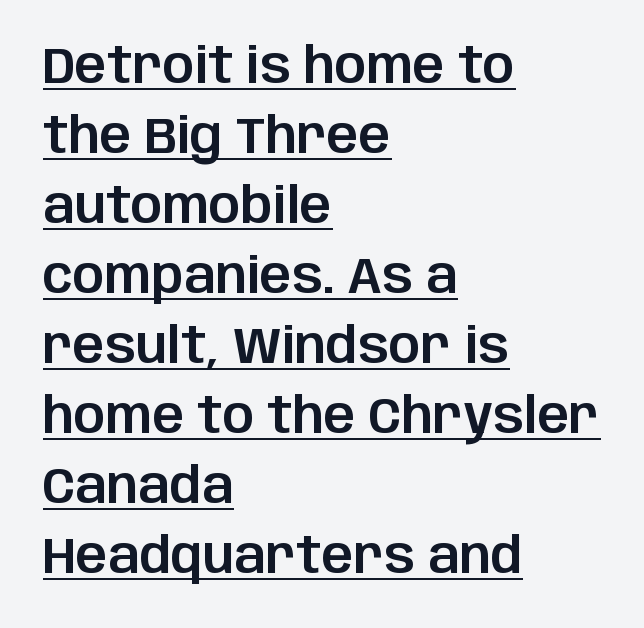
{"serif": "no", "italic": "no", "width": "normal", "stroke_contrast": "low", "x_height": "large", "monospaced": "no", "underline": "yes", "align": "left", "line_spacing": "normal", "line_spacing_ratio": 1.4, "letter_spacing": "normal", "letter_spacing_em": 0.0, "glyph_px": 50}
